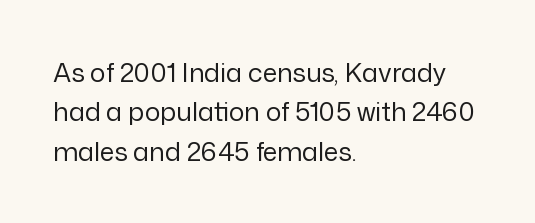
Q: Is the text bold? A: No.
Q: Is the text italic (slanted)? A: No, it is upright.
Q: Is the text underlined? A: No.
Q: How is the paragraph aligned? A: Left-aligned.
Q: Is the spacing between letters normal or unusually wide? A: Normal.
Q: Is the spacing between lines tight, normal or loose? A: Normal.
